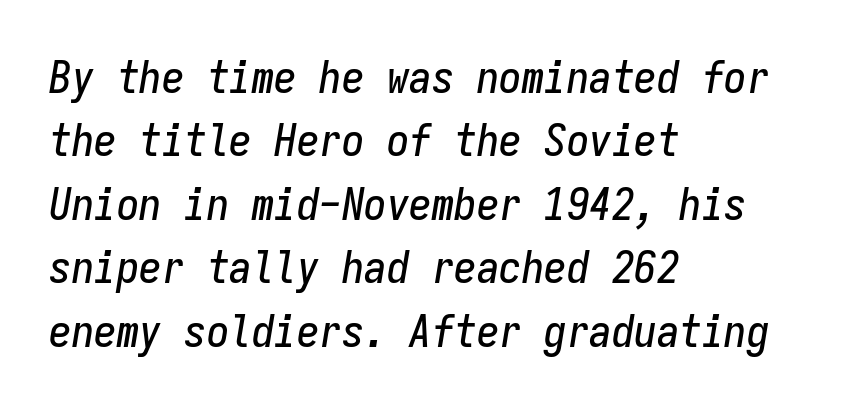
{"italic": "yes", "lean": "right", "slant_degrees": 9, "width": "condensed", "stroke_contrast": "low", "x_height": "medium", "monospaced": "yes", "underline": "no", "align": "left", "line_spacing": "normal", "line_spacing_ratio": 1.41, "letter_spacing": "normal", "letter_spacing_em": 0.0, "glyph_px": 45}
